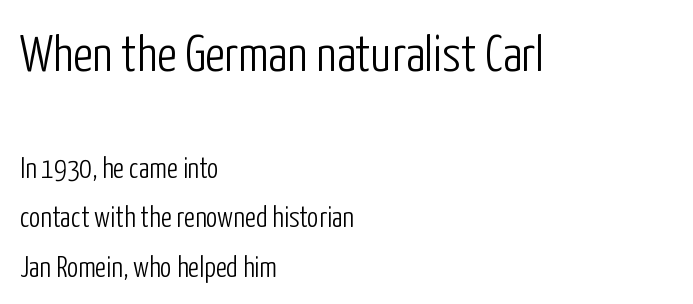
Check where the strokes stop: nothing finishes them off — pure sans. The words here are not underlined. Top chunk: large. Bottom chunk: small. The face used here is proportionally spaced, like ordinary book or web type. The passage is arranged the way most books set body copy — flush left.
